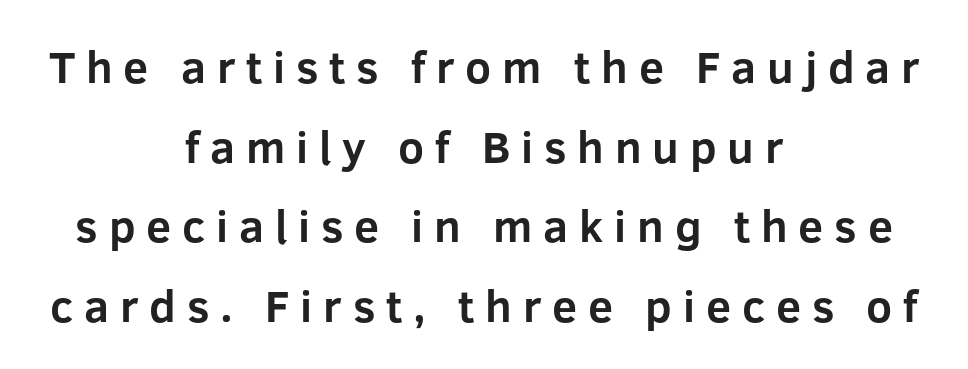
The glyphs in this specimen are sans serif. Unmarked baselines from the first word to the last. Is the letter spacing exaggerated? Yes — the characters are pushed far apart. This rendering uses center alignment, leaving both contours irregular but symmetric. You can tell it's not italic because the verticals are truly vertical.
